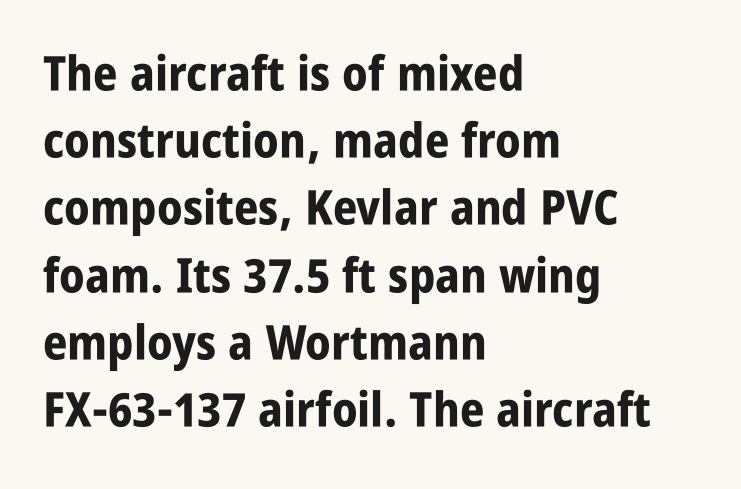
Line spacing here is normal. The passage shown has conventional tracking throughout. Each letter keeps its own natural width here, so spacing adapts to shape. Nope, not italic — everything's standing straight. The text block is weighted toward the left margin, trailing off unevenly rightward. In terms of weight, the rendering is a true, heavy bold.
